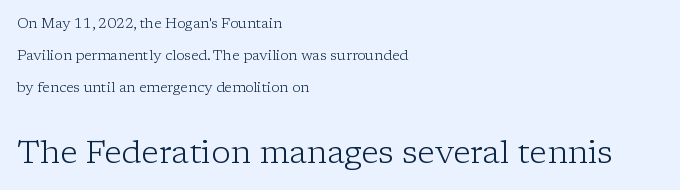
Q: Is the text bold? A: No.
Q: Is the text italic (slanted)? A: No, it is upright.
Q: Is the typeface a serif or a sans-serif typeface? A: Serif.
Q: Is the text underlined? A: No.
Q: How is the paragraph aligned? A: Left-aligned.
Q: Is the spacing between letters normal or unusually wide? A: Normal.
Q: Is the spacing between lines tight, normal or loose? A: Loose.
Q: Which block of text is set in a larger size, the first (top) or the second (bottom)? A: The second (bottom) one.
Q: Width (condensed, normal, or wide)? A: Normal.
Q: Stroke contrast? A: Low.
Q: x-height? A: Medium.
Q: Monospaced? A: No.
